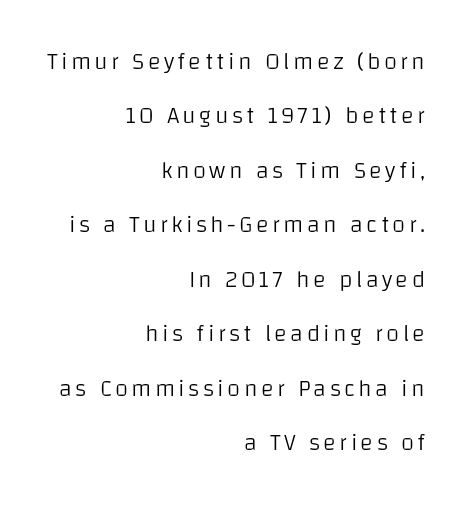
The image shows 24 px text type, upright; set right-aligned, loose line spacing (2.27x), not underlined.
